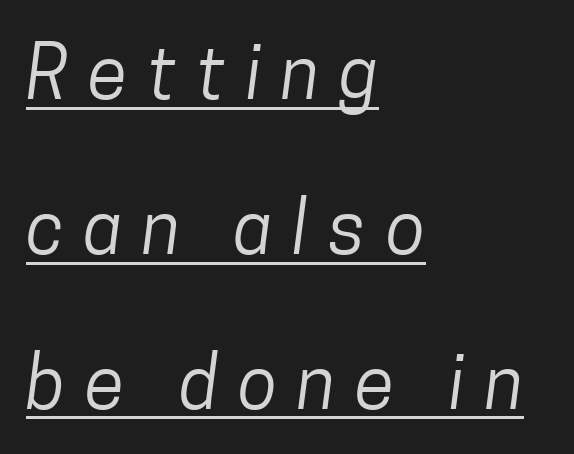
The image shows 73 px regular-weight, condensed sans-serif type; set left-aligned, loose line spacing (2.12x), unusually wide letter spacing (+0.27 em), underlined; low stroke contrast and a medium x-height.
